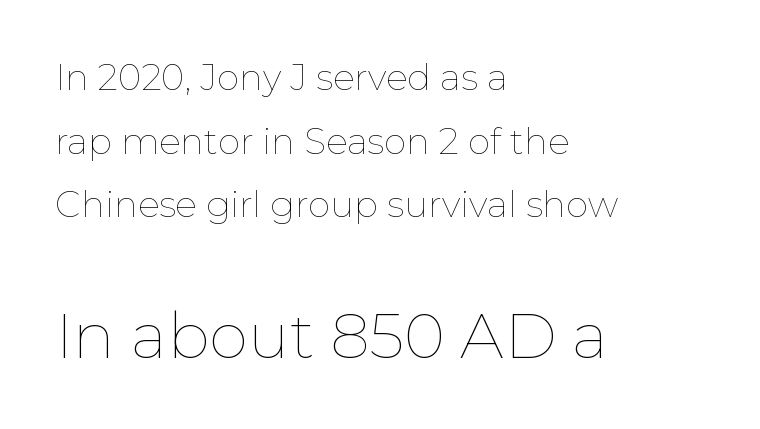
Which margin do the lines hug? The left one — the right edge is uneven. A typesetter would call this zero additional tracking. Stems here are at most as thick as an everyday book face. Nope, not italic — everything's standing straight.
